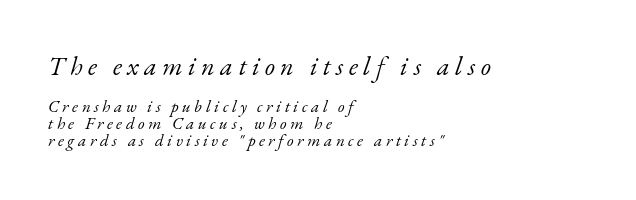
The image shows 26 px text type, italic (leaning right); set left-aligned, tight line spacing (0.98x), unusually wide letter spacing (+0.21 em), not underlined; the first (top) block is 1.53x larger.
